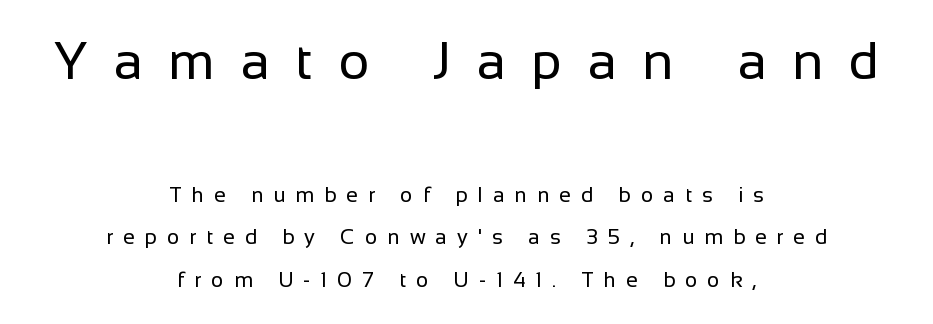
The image shows 53 px regular-weight sans-serif type, upright; set centered, loose line spacing (2.04x), unusually wide letter spacing (+0.48 em), not underlined; the first (top) block is 2.52x larger; low stroke contrast and a medium x-height.
